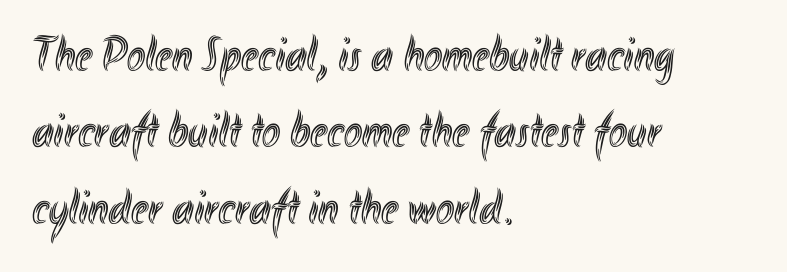
The rendering anchors every line to the left-hand side. The passage shown is typed in a proportional face where columns would drift. Underlining? Definitely not there. Does the leading feel generous? No, just average.
